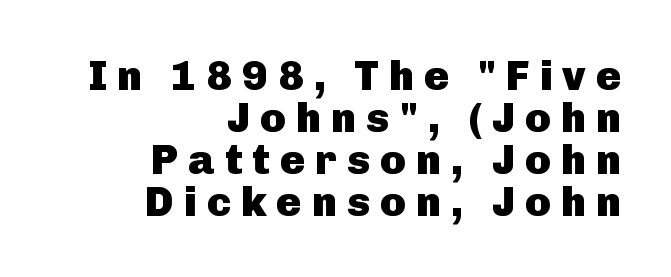
{"serif": "no", "italic": "no", "bold": "yes", "weight": "heavy", "width": "normal", "stroke_contrast": "low", "x_height": "medium", "monospaced": "no", "underline": "no", "align": "right", "line_spacing": "tight", "line_spacing_ratio": 1.0, "letter_spacing": "wide", "letter_spacing_em": 0.24, "glyph_px": 42}
